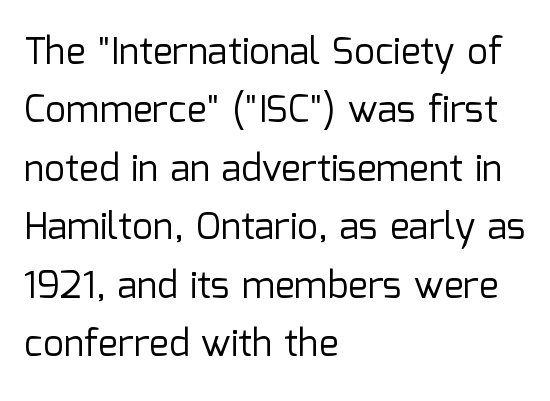
Note the varied advance widths — an 'i' is clearly narrower than an 'm'. A classic flush-left, rag-right setting is used for this passage. Caption: face not bold, strokes unweighted. The passage shown is typeset with a sans-serif family. There is no visible air inserted between adjacent glyphs.
